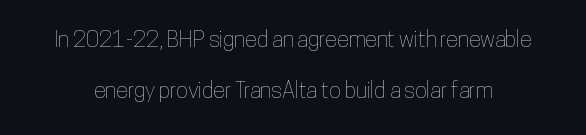
It's the straight-up-and-down kind of type. No extra tracking has been applied to these lines. Type without underlining. Vertical spacing — loose.
